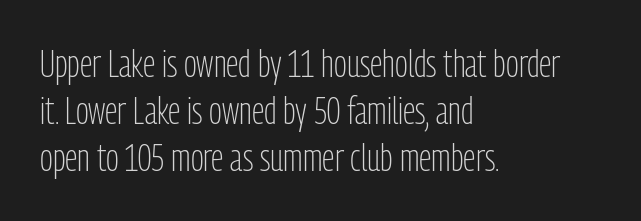
{"serif": "no", "italic": "no", "bold": "no", "weight": "light", "width": "condensed", "stroke_contrast": "low", "x_height": "medium", "monospaced": "no", "underline": "no", "align": "left", "line_spacing_ratio": 1.24, "letter_spacing": "normal", "letter_spacing_em": 0.0, "glyph_px": 38}
